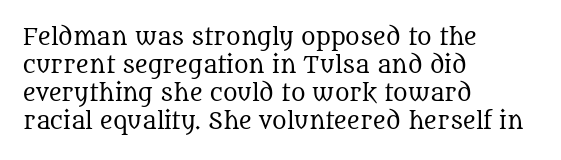
The image shows 22 px text type, upright; set left-aligned, normal line spacing (1.28x), normal letter spacing, not underlined.
